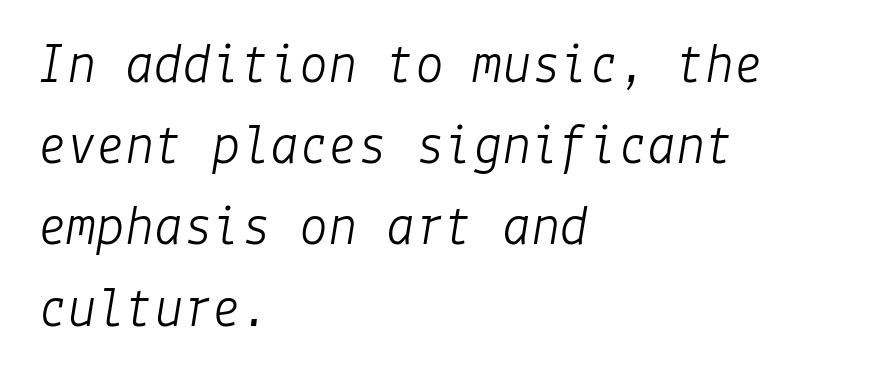
Q: Is the text bold? A: No.
Q: Is the text italic (slanted)? A: Yes, it leans right by about 9 degrees.
Q: Is the text underlined? A: No.
Q: How is the paragraph aligned? A: Left-aligned.
Q: Is the spacing between letters normal or unusually wide? A: Normal.
Q: Is the spacing between lines tight, normal or loose? A: Normal.
Q: Width (condensed, normal, or wide)? A: Normal.
Q: Stroke contrast? A: Low.
Q: x-height? A: Medium.
